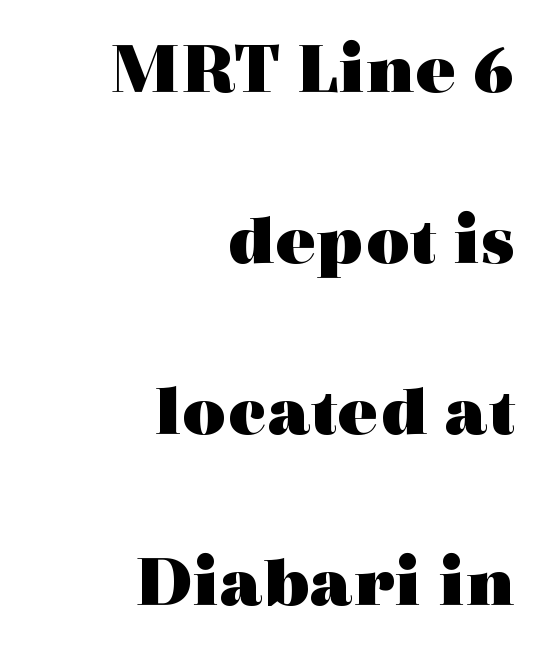
Decoration check: the copy has no underline. Glyph-to-glyph distance matches everyday printed text. These lines are rendered in a variable-pitch font. You'd pick this weight for a headline — it's a proper bold. Style check: upright.
